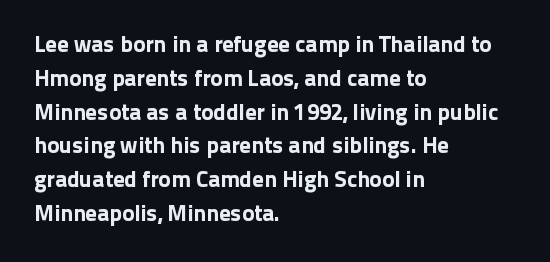
Q: Is the text italic (slanted)? A: No, it is upright.
Q: Is the text underlined? A: No.
Q: How is the paragraph aligned? A: Left-aligned.
Q: Is the spacing between letters normal or unusually wide? A: Normal.
Q: Is the spacing between lines tight, normal or loose? A: Normal.
